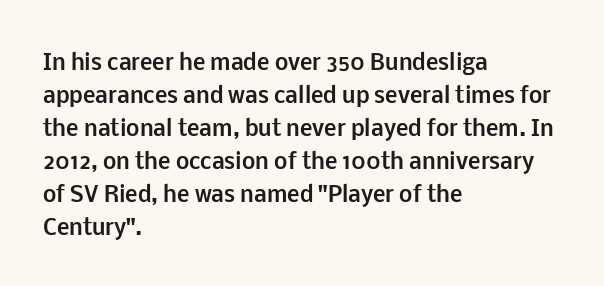
Q: Is the text bold? A: Yes.
Q: Is the text italic (slanted)? A: No, it is upright.
Q: Is the text underlined? A: No.
Q: How is the paragraph aligned? A: Left-aligned.
Q: Is the spacing between letters normal or unusually wide? A: Normal.
Q: Is the spacing between lines tight, normal or loose? A: Normal.
